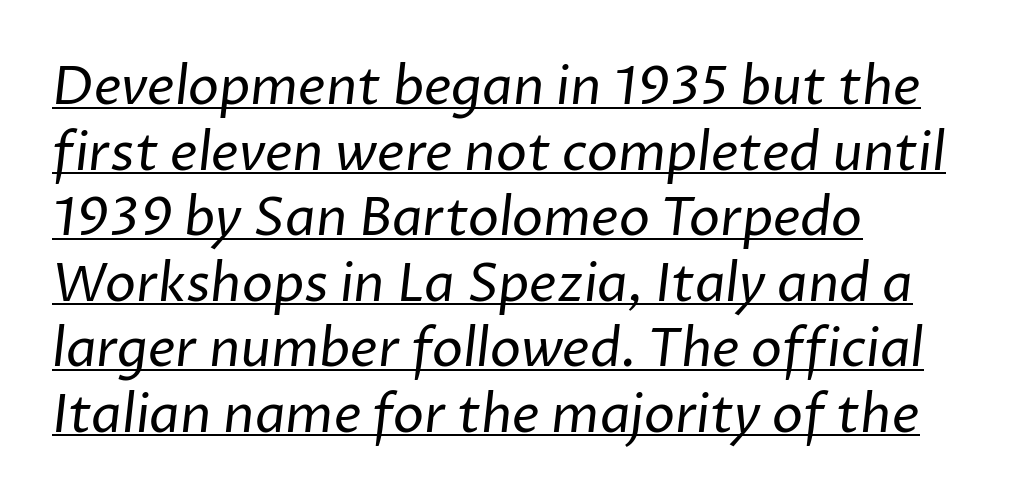
The image shows 52 px regular-weight sans-serif type; set left-aligned, normal line spacing (1.26x), normal letter spacing, underlined; low stroke contrast and a medium x-height.
